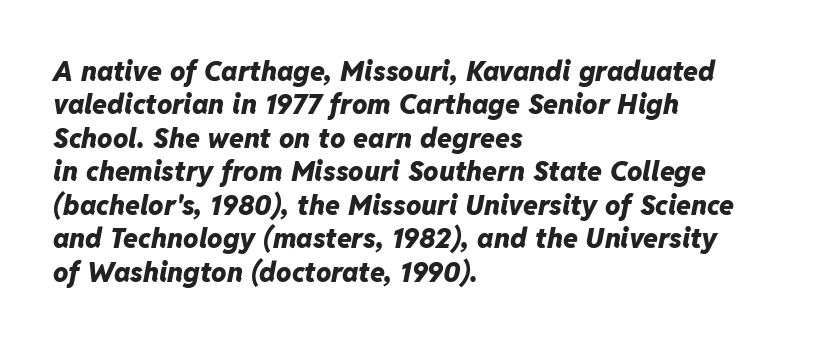
Q: Is the text bold? A: Yes.
Q: Is the text italic (slanted)? A: Yes, it leans right by about 11 degrees.
Q: Is the text underlined? A: No.
Q: How is the paragraph aligned? A: Left-aligned.
Q: Is the spacing between letters normal or unusually wide? A: Normal.
